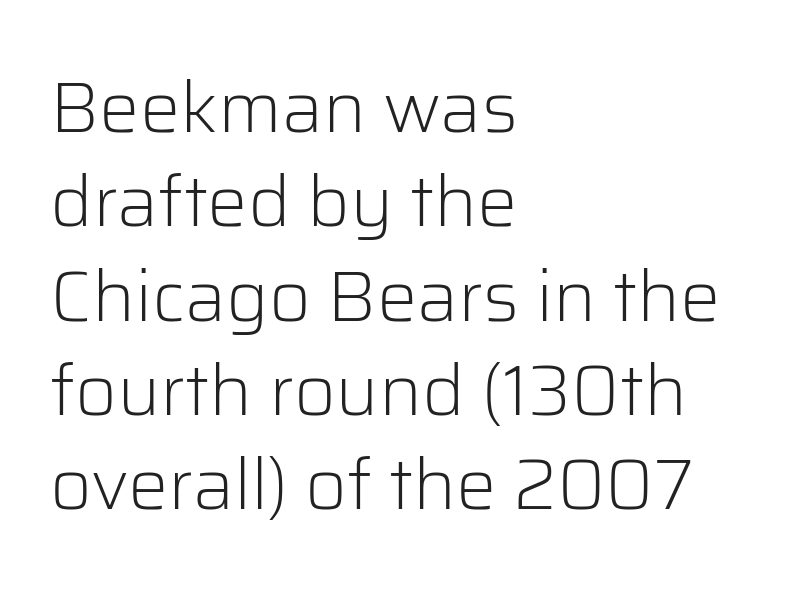
The image shows 72 px light sans-serif type, upright; set left-aligned, normal line spacing (1.31x), normal letter spacing, not underlined; low stroke contrast and a medium x-height.
